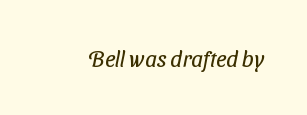
Q: Is the text bold? A: No.
Q: Is the text underlined? A: No.
Q: Is the spacing between letters normal or unusually wide? A: Normal.
